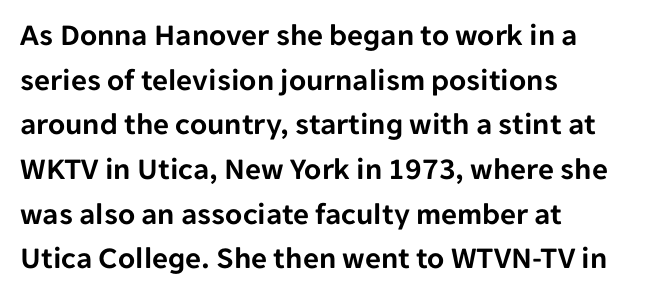
The image shows 31 px sans-serif type, upright; set left-aligned, normal line spacing (1.44x), normal letter spacing, not underlined; low stroke contrast and a medium x-height.
